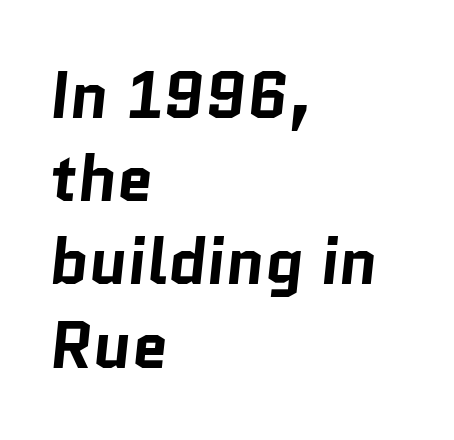
The image shows 65 px bold sans-serif type; set left-aligned, normal line spacing (1.28x), normal letter spacing, not underlined; low stroke contrast and a medium x-height.
